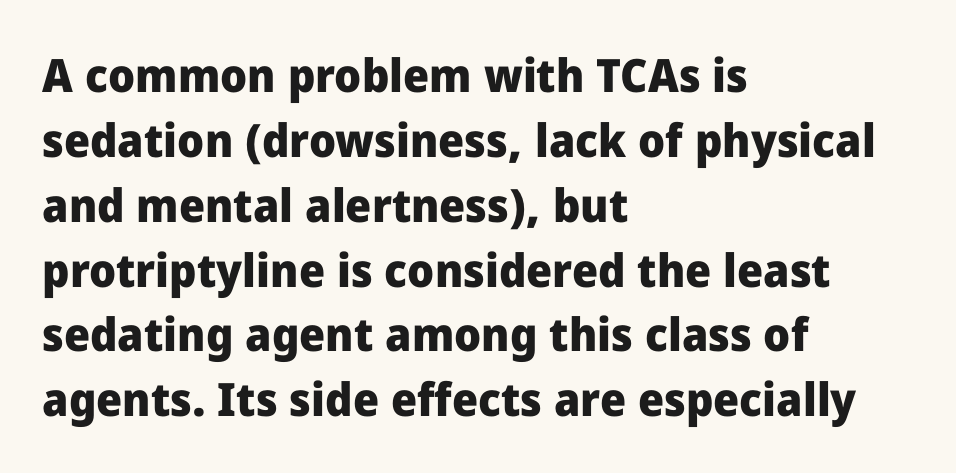
The image shows 46 px heavy sans-serif type, upright; set left-aligned, normal line spacing (1.41x), normal letter spacing, not underlined; low stroke contrast and a medium x-height.
